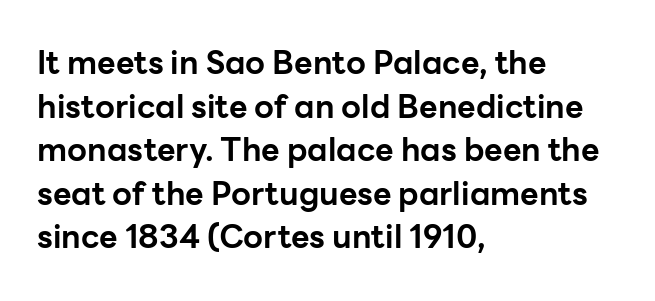
Look at the stroke-to-counter ratio: heavy, a bold. If you drew a line through each stem, it would be perfectly vertical. The space between consecutive lines is moderate. Honestly, the letter spacing is just normal — you wouldn't notice it.
